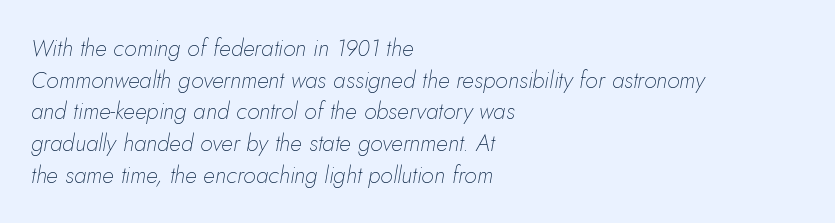
Short and long lines alike share a common starting point at left. Observe the ordinary spacing: letters are neighbours, not strangers. Descenders hang freely into open space. One glance says typical: line gaps are just what's usual. The lettering tilts uniformly, giving the passage an italic look.
